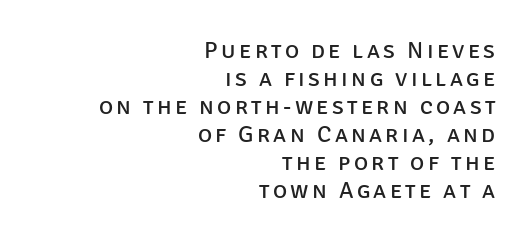
The image shows 24 px text type, upright; set right-aligned, line spacing 1.17x, not underlined.
